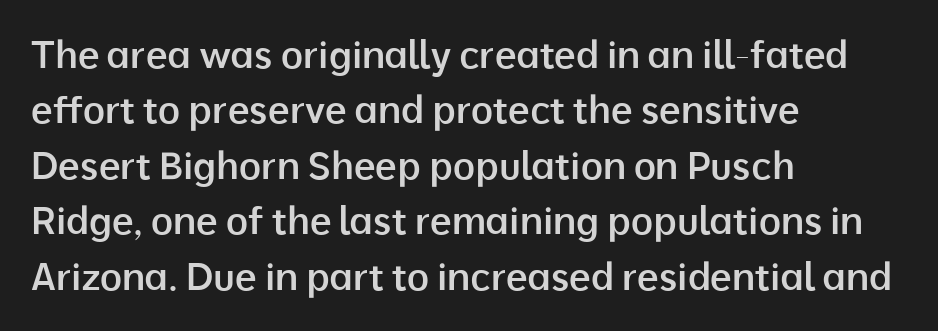
{"serif": "no", "italic": "no", "bold": "semi", "weight": "semibold", "width": "normal", "stroke_contrast": "low", "x_height": "medium", "monospaced": "no", "underline": "no", "align": "left", "line_spacing": "normal", "line_spacing_ratio": 1.46, "letter_spacing": "normal", "letter_spacing_em": 0.0, "glyph_px": 38}
